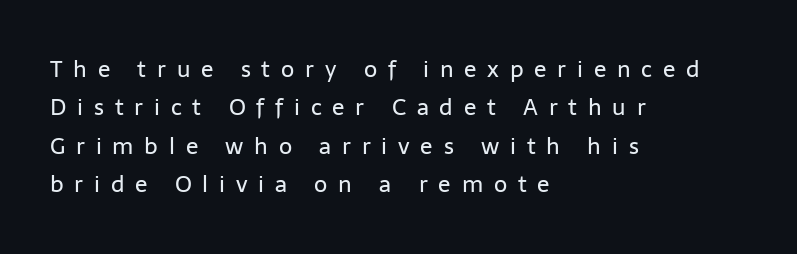
Stem width sits at or under what a default text font uses. Is the block centered? No — it sits flush against the left margin. Honestly, there is no underline to notice here at all. In terms of letterspacing, this is a distinctly airy, spread setting. A roman cut, with each character standing at attention. Baseline-to-baseline distance is the conventional proportion of letter height.
